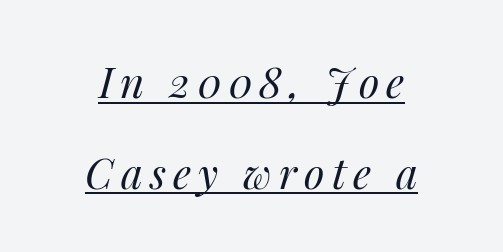
{"italic": "yes", "lean": "right", "slant_degrees": 14, "bold": "no", "weight": "regular", "width": "normal", "stroke_contrast": "medium", "x_height": "medium", "monospaced": "no", "underline": "yes", "align": "center", "line_spacing": "loose", "line_spacing_ratio": 2.16, "glyph_px": 42}
